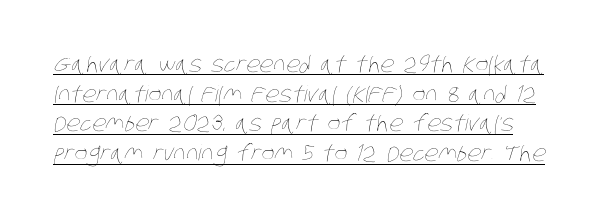
{"bold": "no", "underline": "yes", "line_spacing": "normal", "line_spacing_ratio": 1.35, "letter_spacing": "normal", "letter_spacing_em": 0.0, "glyph_px": 22}
